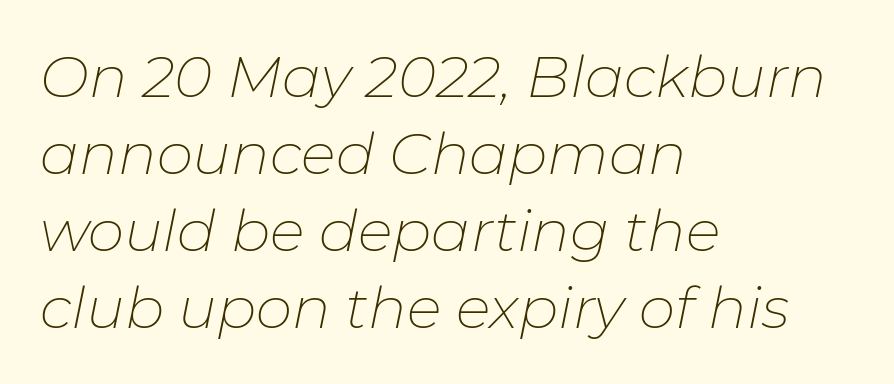
Q: Is the text bold? A: No.
Q: Is the text italic (slanted)? A: Yes, it leans right by about 11 degrees.
Q: Is the text underlined? A: No.
Q: How is the paragraph aligned? A: Left-aligned.
Q: Is the spacing between letters normal or unusually wide? A: Normal.
Q: Is the spacing between lines tight, normal or loose? A: Normal.
Q: Width (condensed, normal, or wide)? A: Normal.
Q: Stroke contrast? A: Low.
Q: x-height? A: Medium.
Q: Monospaced? A: No.
